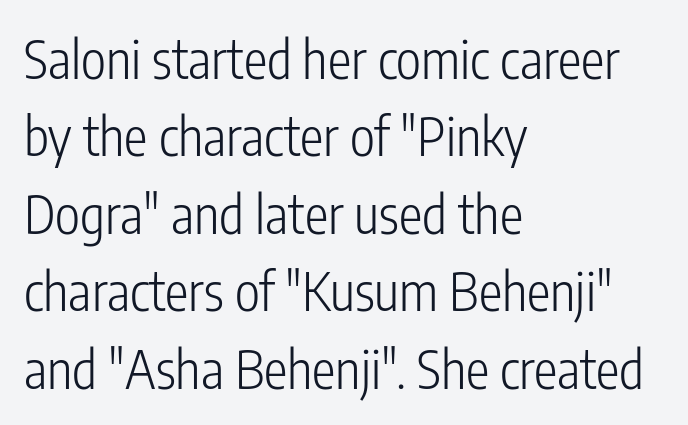
When letters stand straight like this, we call the style roman or upright. The face used here is proportionally spaced, like ordinary book or web type. Nobody drew a line under any word here. The letters look calm and open, with moderate or lighter stems.
